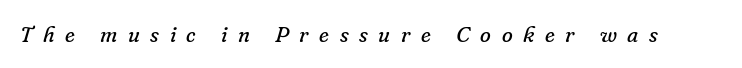
{"italic": "yes", "lean": "right", "slant_degrees": 16, "bold": "no", "underline": "no", "letter_spacing": "wide", "letter_spacing_em": 0.48, "glyph_px": 22}
